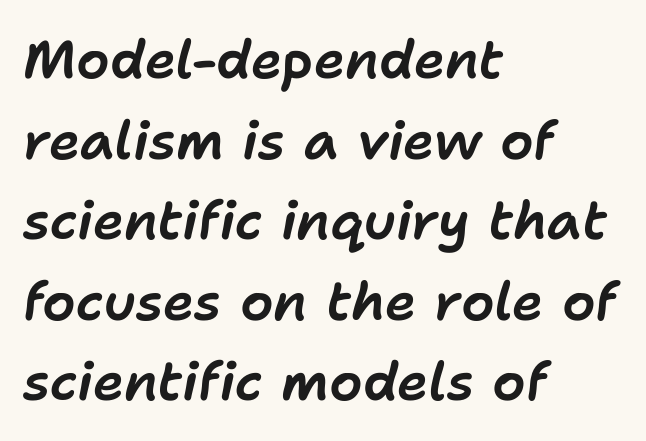
There's an unmistakable incline to the writing here. Honestly, there is no underline to notice here at all. Do the characters align in a grid? No, the font is proportional. Glyph-to-glyph distance matches everyday printed text. In terms of leading, this rendering sits right in the middle.
